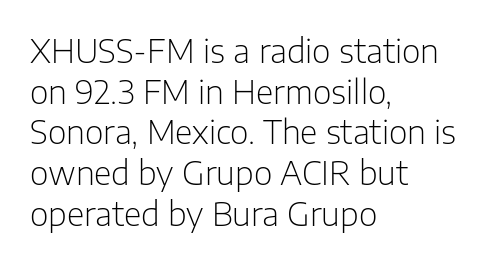
The image shows 32 px light sans-serif type, upright; set left-aligned, normal line spacing (1.27x), normal letter spacing, not underlined; low stroke contrast and a medium x-height.
